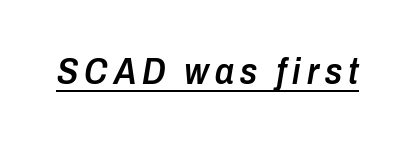
The specimen reads as italic at a glance. Summary of weight: moderately heavy, a semibold. The words here are underlined. You could not count columns in this text — the font is proportionally spaced.
